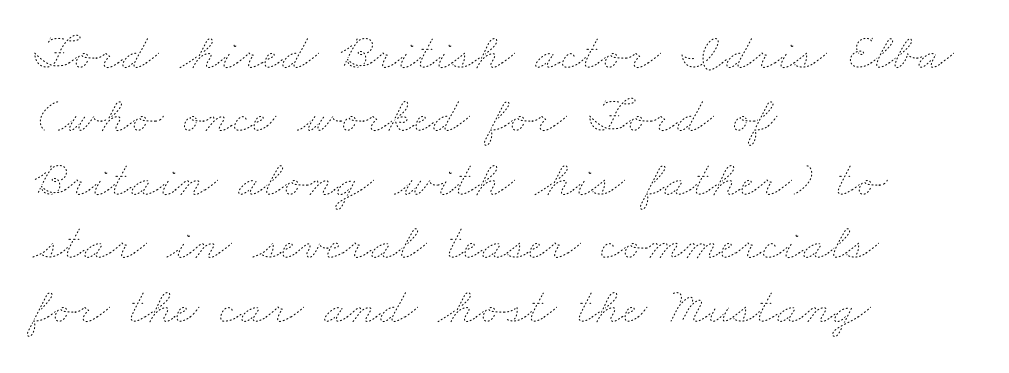
{"bold": "no", "weight": "thin", "width": "wide", "stroke_contrast": "low", "x_height": "small", "monospaced": "no", "underline": "no", "align": "left", "line_spacing_ratio": 1.22, "letter_spacing": "normal", "letter_spacing_em": 0.0, "glyph_px": 52}
